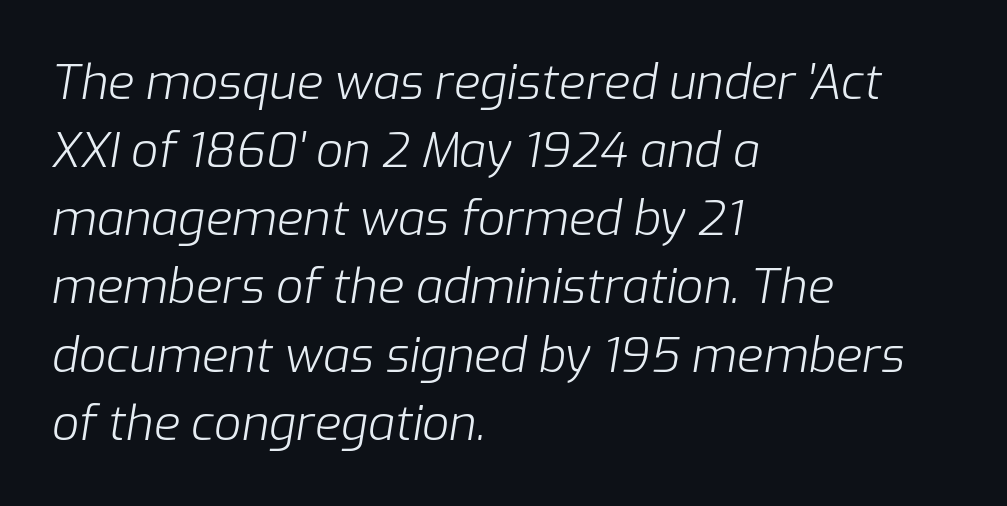
Each stroke keeps to a modest, everyday thickness or less. Rows of type keep a routine distance in the vertical direction. The tracking reads as untouched default to a designer's eye. Notice how the passage keeps a crisp vertical edge on the left only.
